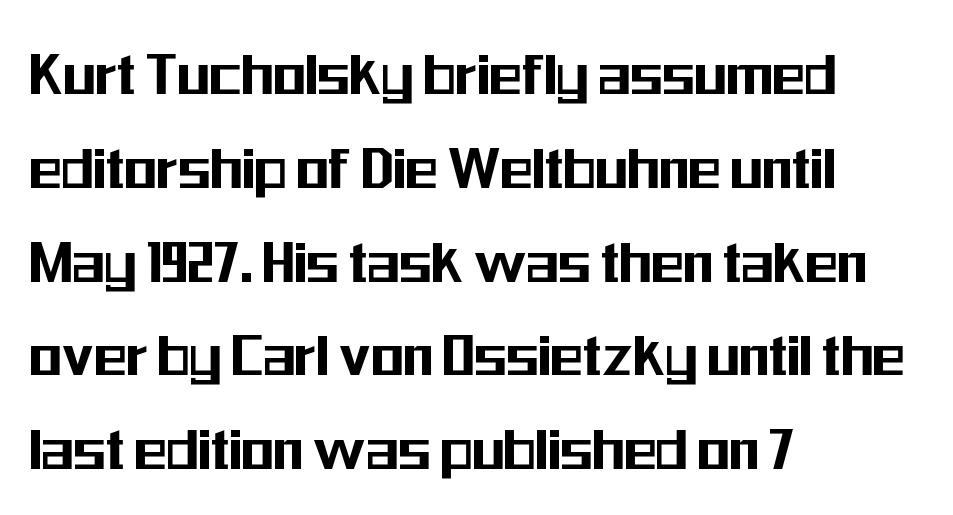
Here the designer chose a conventional face with non-uniform glyph widths. Each row of text sits above clean, open space. Words appear dense and cohesive because spacing is normal. These lines sit exactly where default settings would place them. The rendering anchors every line to the left-hand side. The specimen reads as upright at a glance.
